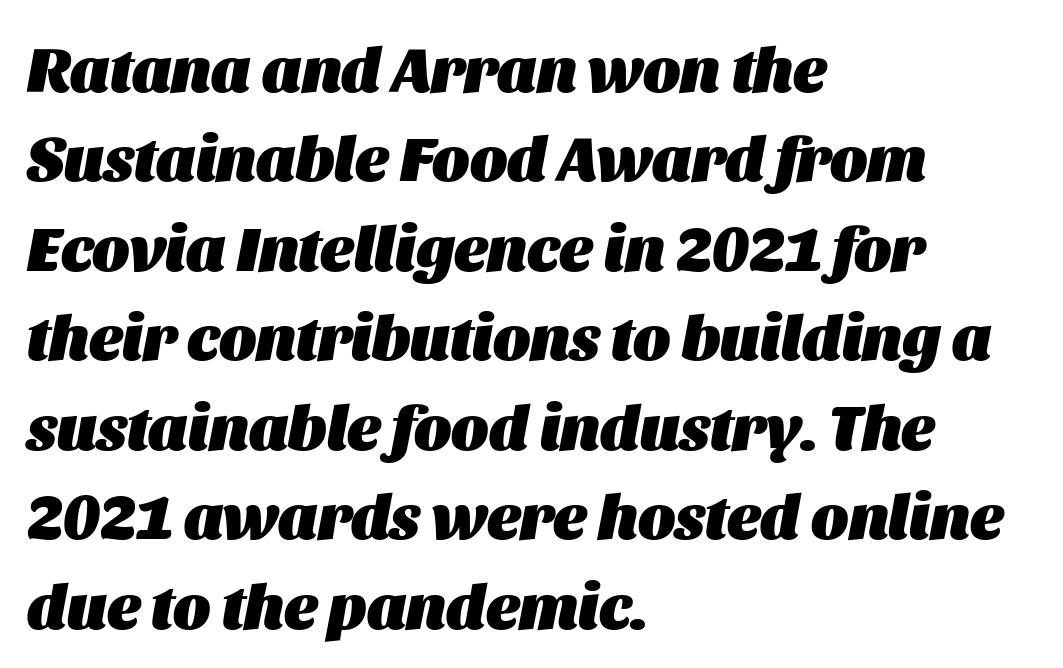
Casual observation: everything's shoved over to the left. Does the leading feel generous? No, just average. The sample has been set heavy, in full bold. The letters advance in unequal steps, a hallmark of proportional type. Does the lettering tilt? It does — this is italic.
